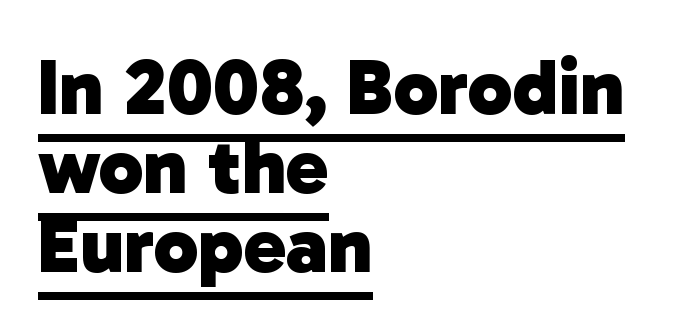
Q: Is the text bold? A: Yes.
Q: Is the typeface a serif or a sans-serif typeface? A: Sans-serif.
Q: Is the text underlined? A: Yes.
Q: How is the paragraph aligned? A: Left-aligned.
Q: Is the spacing between letters normal or unusually wide? A: Normal.
Q: Is the spacing between lines tight, normal or loose? A: Tight.
Q: Width (condensed, normal, or wide)? A: Normal.
Q: Stroke contrast? A: Low.
Q: x-height? A: Medium.
Q: Monospaced? A: No.
